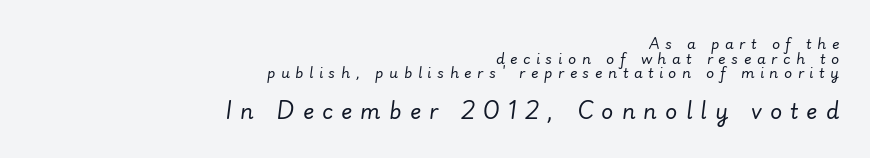
The passage shown stacks its lines with hardly any gap. The more generous point size was reserved for the lower chunk. Heft: none added — not bold. Letter spacing: wide.
